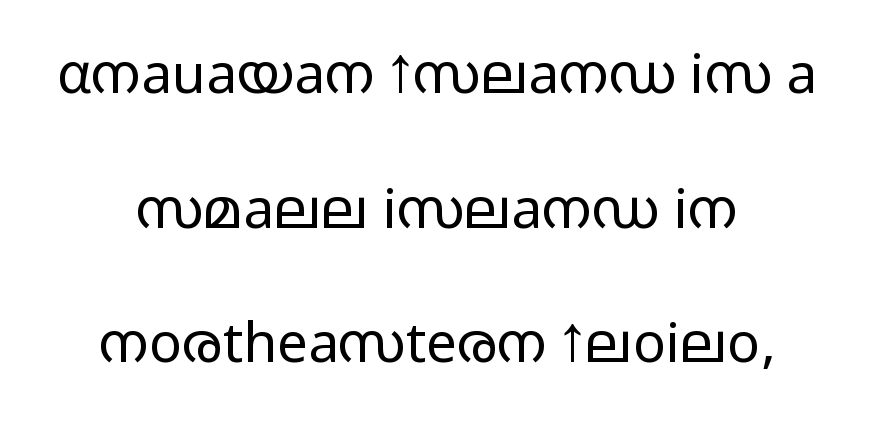
Q: Is the text bold? A: No.
Q: Is the text italic (slanted)? A: No, it is upright.
Q: Is the typeface a serif or a sans-serif typeface? A: Sans-serif.
Q: Is the text underlined? A: No.
Q: How is the paragraph aligned? A: Centered.
Q: Is the spacing between letters normal or unusually wide? A: Normal.
Q: Is the spacing between lines tight, normal or loose? A: Loose.
Q: Width (condensed, normal, or wide)? A: Wide.
Q: Stroke contrast? A: Low.
Q: x-height? A: Medium.
Q: Monospaced? A: No.
